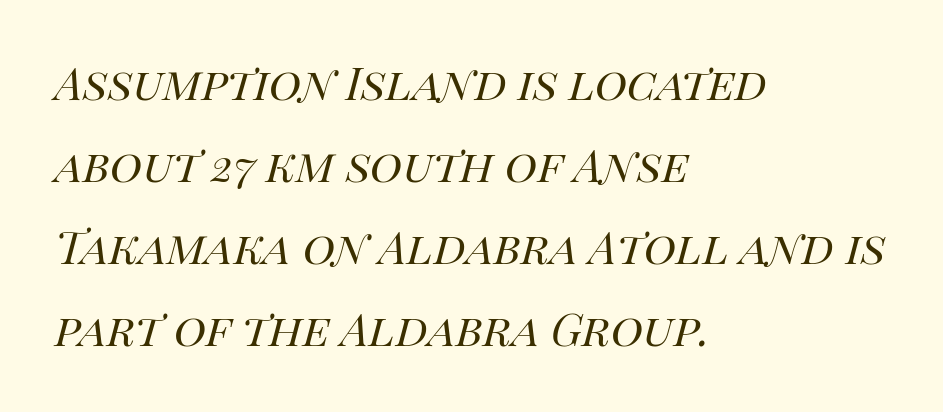
{"italic": "yes", "lean": "right", "slant_degrees": 14, "bold": "no", "weight": "regular", "width": "normal", "stroke_contrast": "high", "x_height": "large", "monospaced": "no", "underline": "no", "align": "left", "line_spacing": "normal", "line_spacing_ratio": 1.49, "letter_spacing": "normal", "letter_spacing_em": 0.0, "glyph_px": 55}
